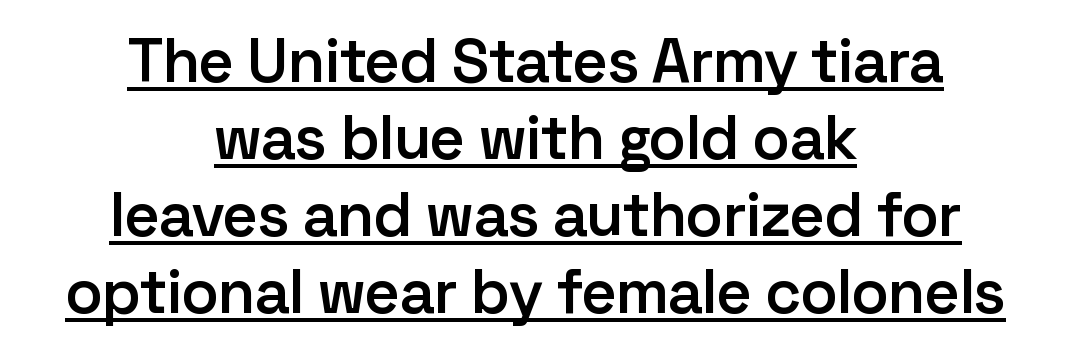
{"serif": "no", "italic": "no", "bold": "semi", "weight": "semibold", "width": "normal", "stroke_contrast": "low", "x_height": "medium", "monospaced": "no", "underline": "yes", "align": "center", "line_spacing_ratio": 1.24, "letter_spacing": "normal", "letter_spacing_em": 0.0, "glyph_px": 62}
